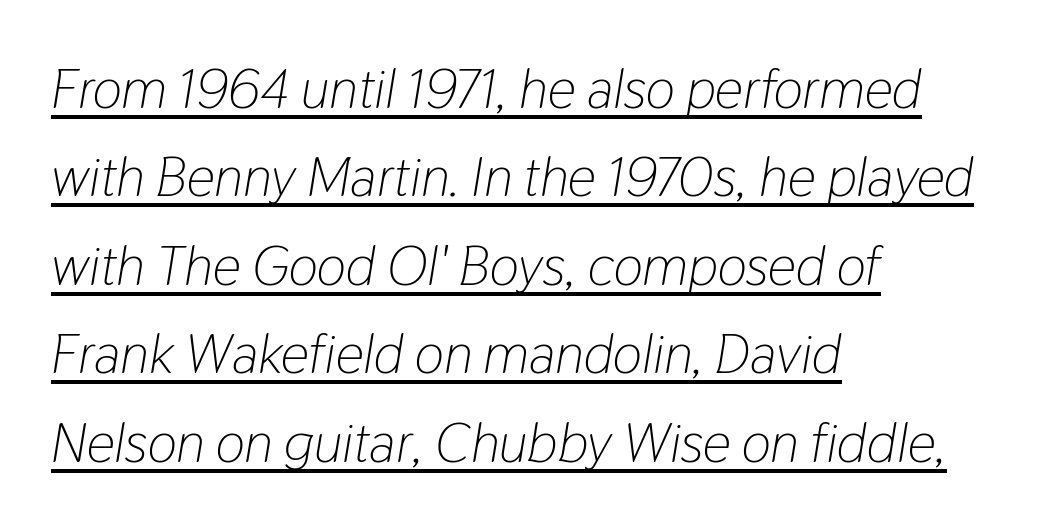
Is the letter spacing exaggerated? No — it looks like the ordinary default. The letters look calm and open, with moderate or lighter stems. Notice how descenders clear the ascenders below comfortably — that's standard leading. Character widths vary here, with narrow letters taking less room than wide ones. If you drew a ruler down the left edge, every line would touch it. Compared with ordinary roman type, these characters are visibly tilted.
